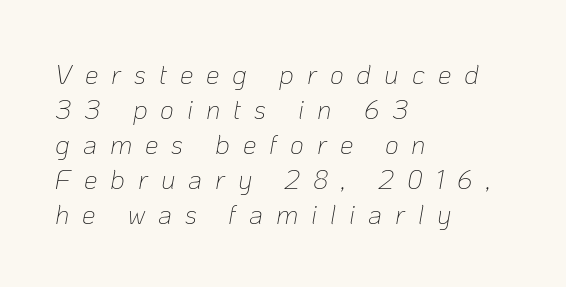
{"italic": "yes", "lean": "right", "slant_degrees": 10, "bold": "no", "underline": "no", "align": "left", "line_spacing": "normal", "line_spacing_ratio": 1.3, "letter_spacing": "wide", "letter_spacing_em": 0.48, "glyph_px": 27}
